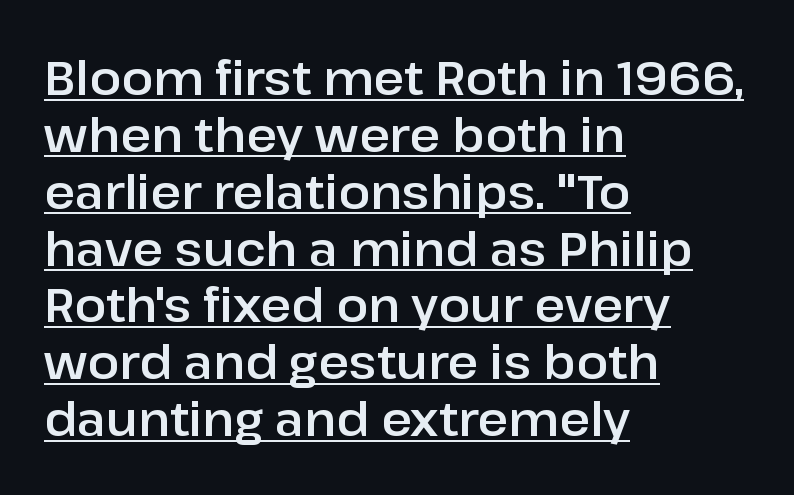
{"serif": "no", "italic": "no", "width": "normal", "stroke_contrast": "low", "x_height": "medium", "monospaced": "no", "underline": "yes", "align": "left", "line_spacing_ratio": 1.21, "letter_spacing": "normal", "letter_spacing_em": 0.0, "glyph_px": 47}
